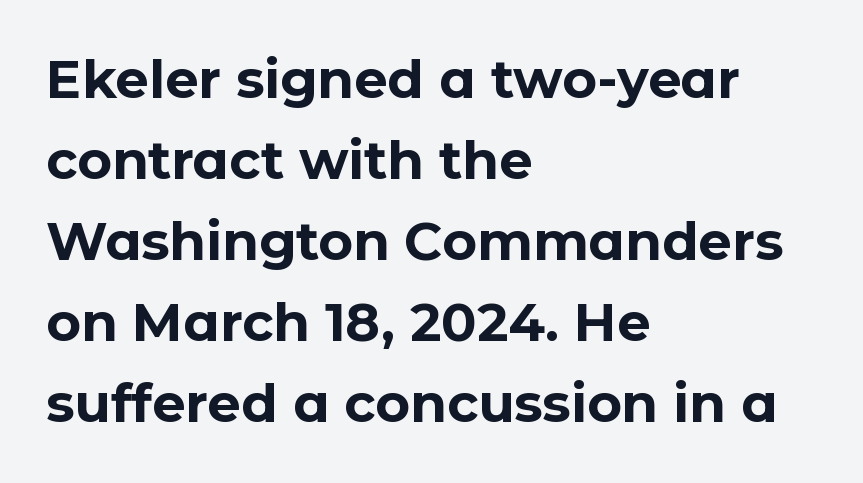
The image shows 53 px bold sans-serif type, upright; set left-aligned, normal line spacing (1.53x), normal letter spacing, not underlined; low stroke contrast and a medium x-height.
